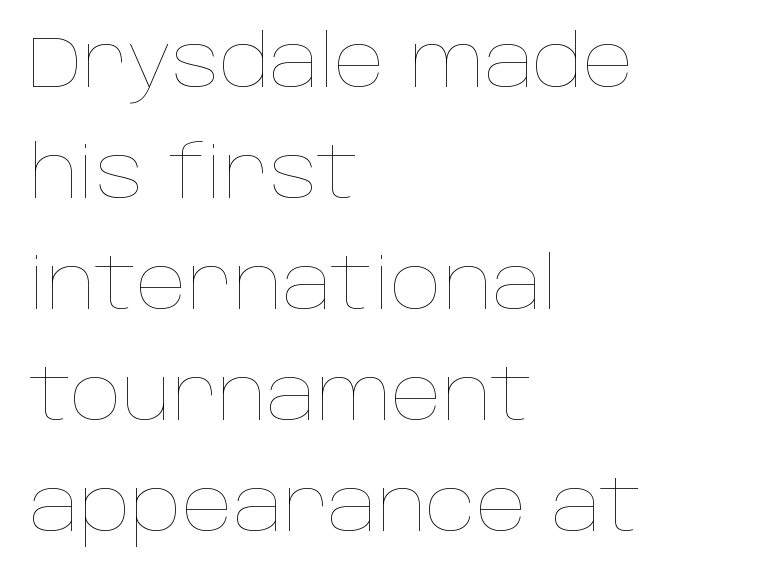
The lettering holds an erect, upright posture throughout. The strip under each line holds only bare page. Counters stay open thanks to moderate or lighter strokes. The type is set solid horizontally, with unmodified tracking. The letters advance in unequal steps, a hallmark of proportional type. The compositor pushed each line to the left boundary.
